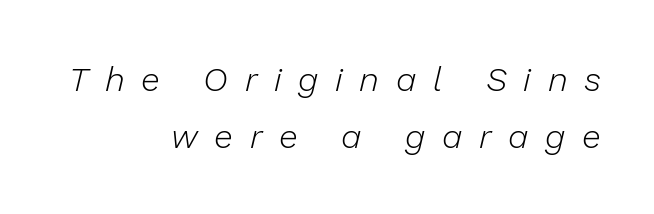
{"italic": "yes", "lean": "right", "slant_degrees": 13, "bold": "no", "weight": "light", "width": "normal", "stroke_contrast": "low", "x_height": "medium", "monospaced": "no", "underline": "no", "align": "right", "line_spacing": "normal", "line_spacing_ratio": 1.69, "letter_spacing": "wide", "letter_spacing_em": 0.49, "glyph_px": 34}
